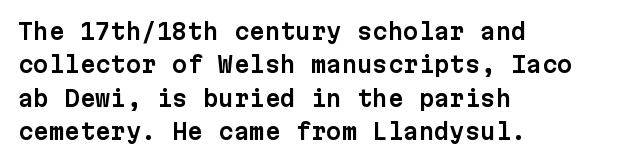
The image shows 22 px text type, upright; set left-aligned, normal line spacing (1.52x), normal letter spacing, not underlined.
